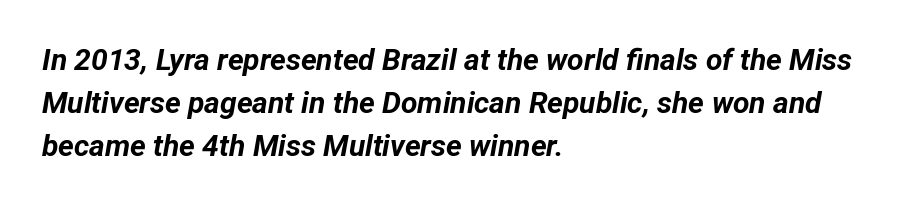
Varying glyph widths throughout — classic text-font behaviour. Pretty heavy lettering here — definitely bold. Casual observation: everything's shoved over to the left. These lines keep a tight, regular rhythm from letter to letter. Decoration check: the copy has no underline.
